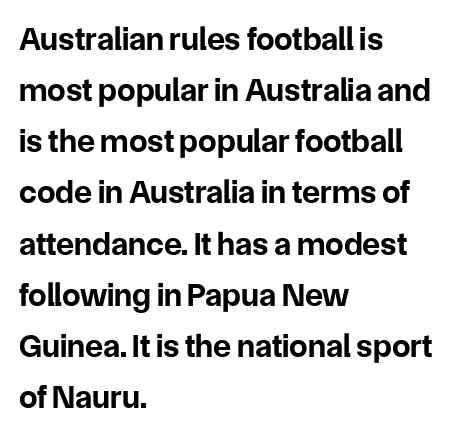
Q: Is the text bold? A: Yes.
Q: Is the text italic (slanted)? A: No, it is upright.
Q: Is the typeface a serif or a sans-serif typeface? A: Sans-serif.
Q: Is the text underlined? A: No.
Q: How is the paragraph aligned? A: Left-aligned.
Q: Is the spacing between letters normal or unusually wide? A: Normal.
Q: Is the spacing between lines tight, normal or loose? A: Normal.
Q: Width (condensed, normal, or wide)? A: Normal.
Q: Stroke contrast? A: Low.
Q: x-height? A: Medium.
Q: Monospaced? A: No.
